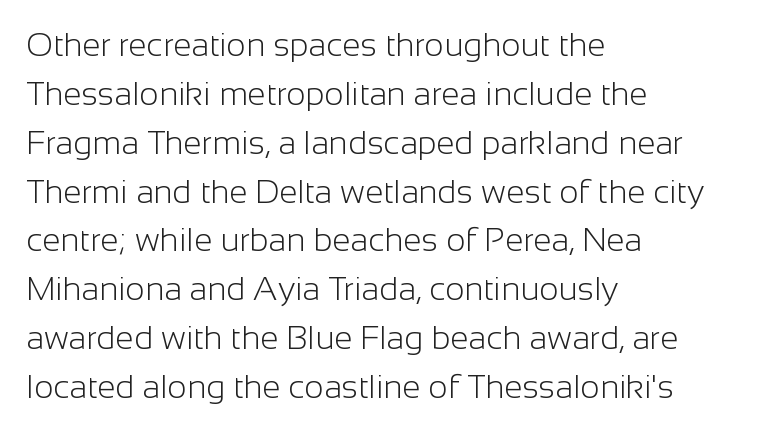
This sample is left-justified, so line endings fall wherever the words run out. Each stroke keeps to a modest, everyday thickness or less. Any mark beneath the type? The region is blank. You could not count columns in this text — the font is proportionally spaced.
